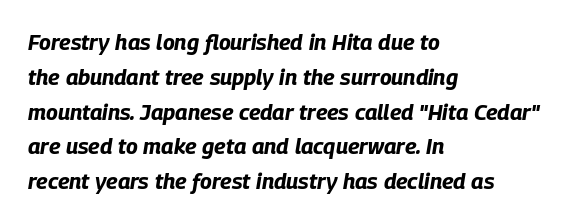
{"italic": "yes", "lean": "right", "slant_degrees": 9, "bold": "yes", "underline": "no", "align": "left", "line_spacing": "normal", "line_spacing_ratio": 1.58, "letter_spacing": "normal", "letter_spacing_em": 0.0, "glyph_px": 22}
